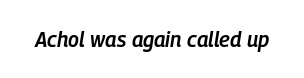
{"italic": "yes", "lean": "right", "slant_degrees": 9, "bold": "semi", "underline": "no", "letter_spacing": "normal", "letter_spacing_em": 0.0, "glyph_px": 21}
